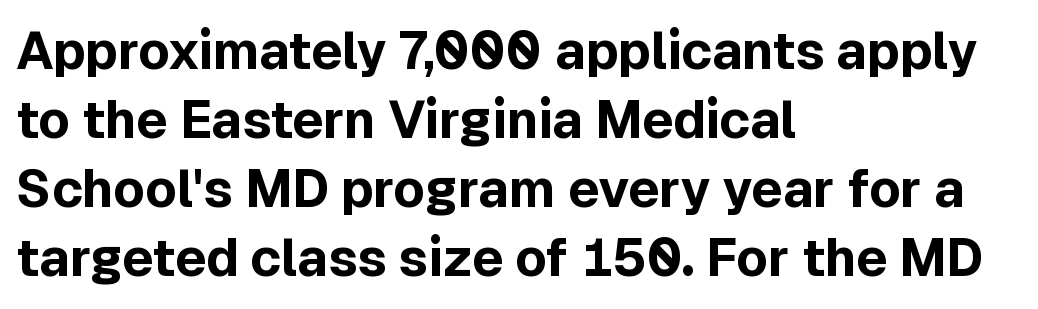
The axis of the letterforms is exactly vertical. Set as a true bold cut, around the 700 mark. Rows of type keep a routine distance in the vertical direction. Spacing verdict: proportional, widths tailored to each character.
